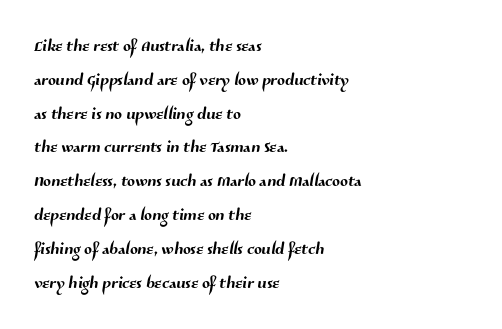
The image shows 23 px text type; set left-aligned, normal line spacing (1.47x), normal letter spacing, not underlined.
